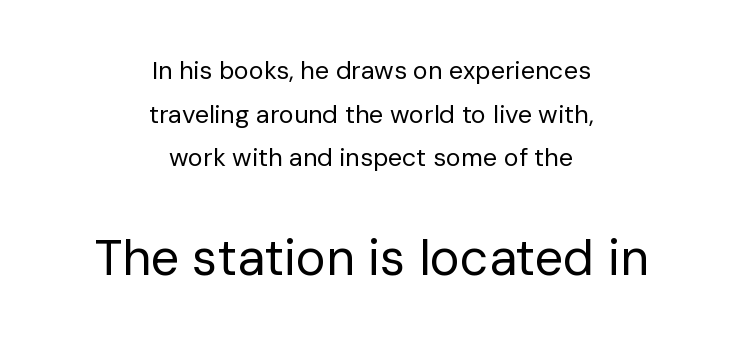
The axis of the letterforms is exactly vertical. Stroke mass is kept to a normal reading level or below. The whitespace from short lines is split evenly between both sides. The rendering uses natural spacing where letterforms have individual widths. The font family rendered here belongs to the sans-serif group.
